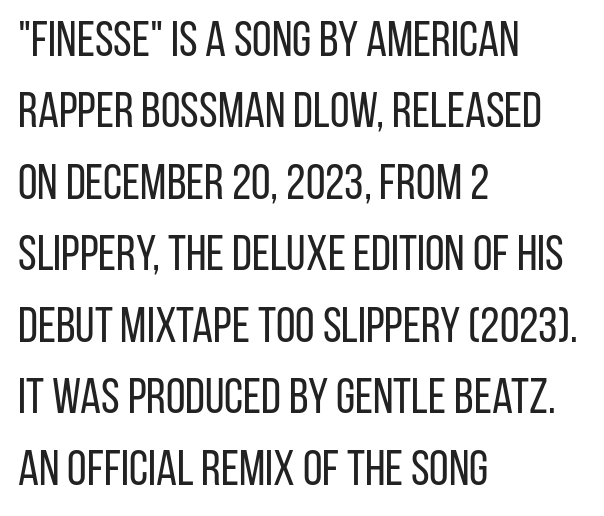
Upright lettering throughout. Unbolded letterforms with no extra heft. The words here are not underlined. Varying glyph widths throughout — classic text-font behaviour. Layout note: lines flush left.
